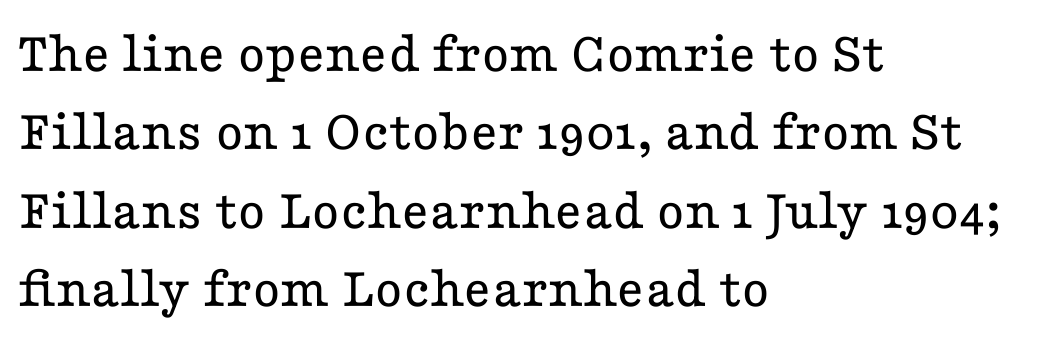
A typesetter would call this proportional, since set widths differ per character. Does extra space separate the letters? No, they use regular spacing. The cut favours lightness, reaching ordinary text weight at its darkest. A serif font was chosen for this passage. Posture: upright roman.
